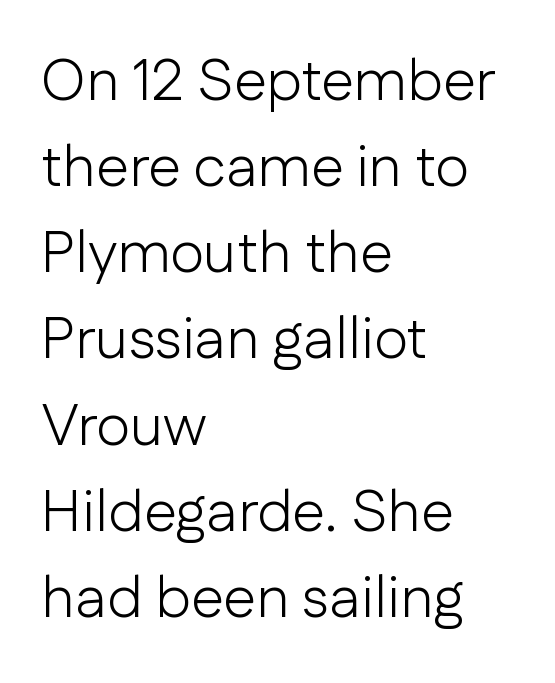
The image shows 59 px light sans-serif type, upright; set left-aligned, normal line spacing (1.46x), normal letter spacing, not underlined; low stroke contrast and a medium x-height.
